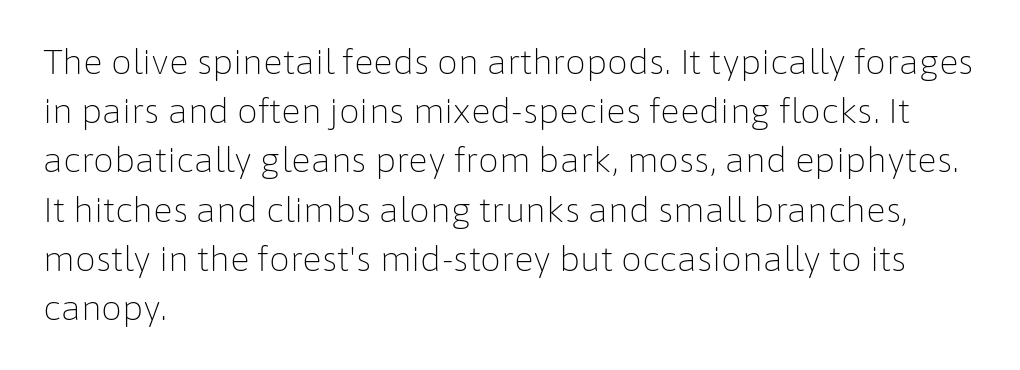
{"serif": "no", "italic": "no", "bold": "no", "weight": "light", "width": "normal", "stroke_contrast": "low", "x_height": "medium", "monospaced": "no", "underline": "no", "align": "left", "line_spacing": "normal", "line_spacing_ratio": 1.49, "letter_spacing": "normal", "letter_spacing_em": 0.0, "glyph_px": 33}
